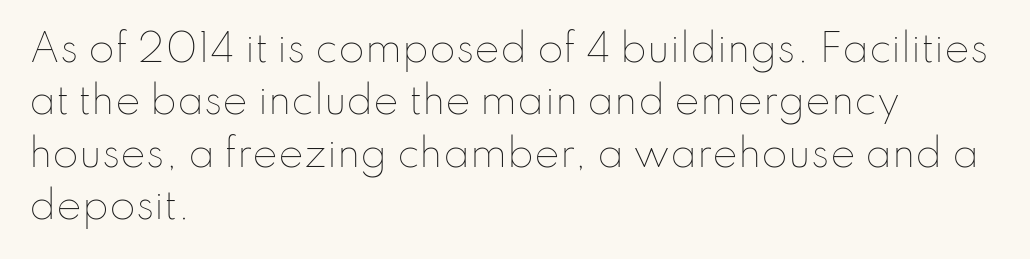
{"italic": "no", "bold": "no", "weight": "thin", "width": "normal", "stroke_contrast": "low", "x_height": "small", "monospaced": "no", "underline": "no", "align": "left", "line_spacing": "normal", "line_spacing_ratio": 1.38, "letter_spacing": "normal", "letter_spacing_em": 0.0, "glyph_px": 38}
